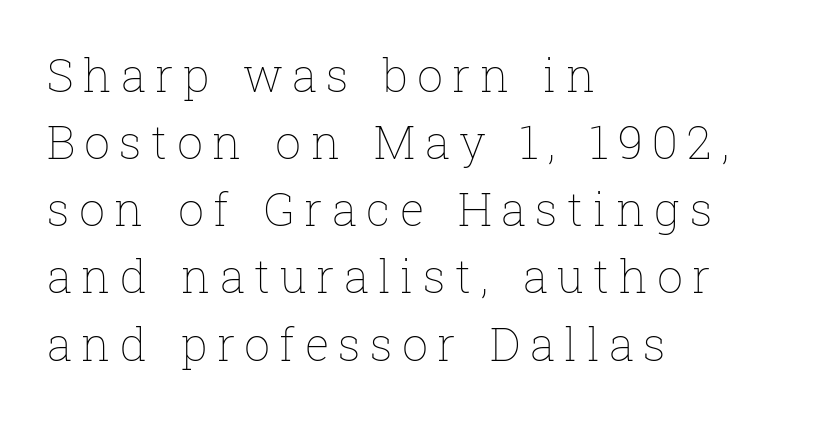
Style check: upright. This sample keeps an unexceptional amount of space between lines. A clean baseline with only descenders dipping below it. The line texture is sparse and dotted thanks to wide tracking.
